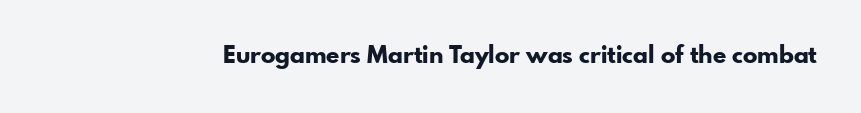
Q: Is the text bold? A: Yes.
Q: Is the text italic (slanted)? A: No, it is upright.
Q: Is the text underlined? A: No.
Q: Is the spacing between letters normal or unusually wide? A: Normal.
